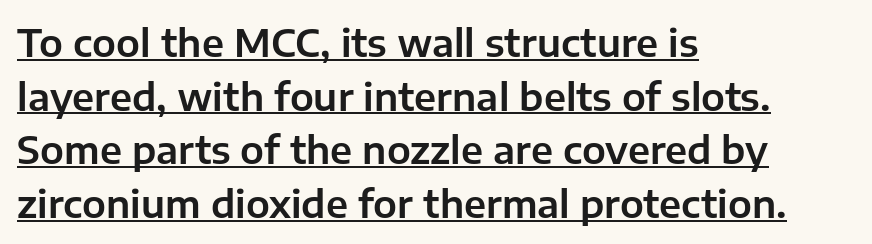
A classic flush-left, rag-right setting is used for this passage. Each letter's strokes conclude bluntly, with no projecting serifs. Looks like regular typesetting: each glyph gets only the width it needs. Caption: lettering with a line underneath. The gaps between neighbouring characters are ordinary and unremarkable.
